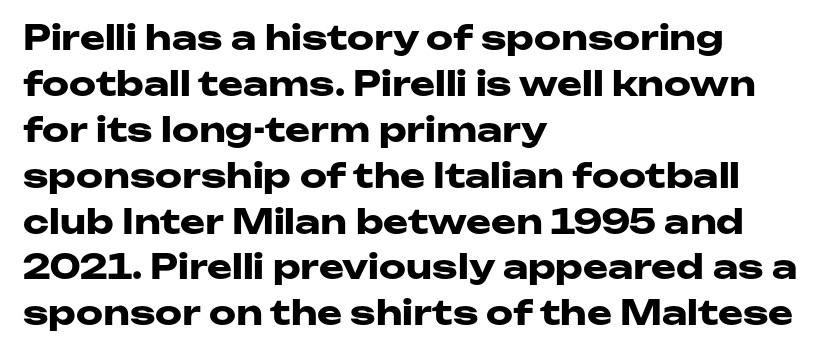
The image shows 34 px heavy, wide sans-serif type, upright; set left-aligned, normal line spacing (1.35x), normal letter spacing, not underlined; low stroke contrast and a medium x-height.
